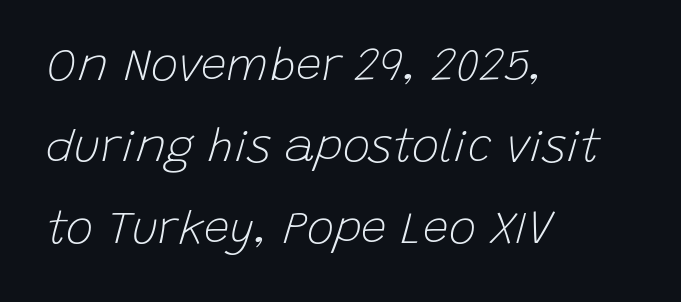
The letters sit at their default tracking, neither squeezed nor spread. Is this a fixed-width face? No — the glyphs have proportional, varying widths. The specimen omits any rule beneath the text block's lines. The face looks like a standard text weight, possibly lighter.
